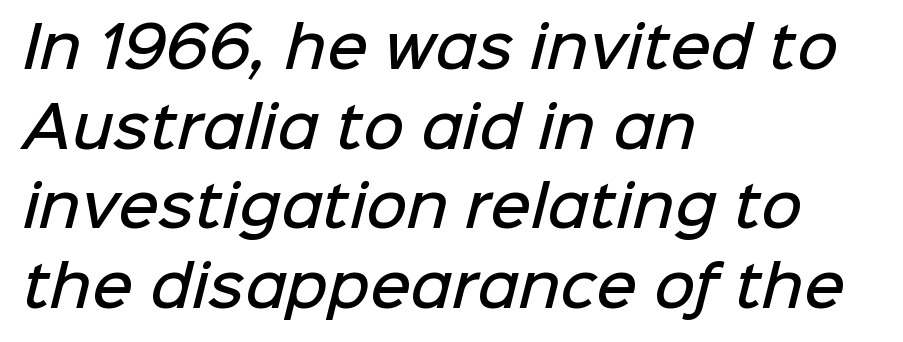
The image shows 56 px semibold sans-serif type; set left-aligned, normal line spacing (1.42x), normal letter spacing, not underlined; low stroke contrast and a medium x-height.
